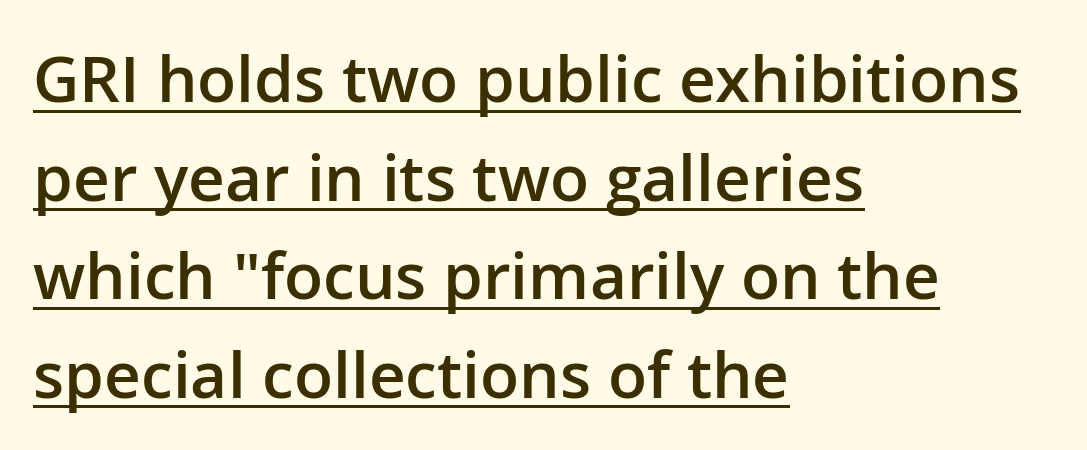
Q: Is the text bold? A: Semi-bold.
Q: Is the text italic (slanted)? A: No, it is upright.
Q: Is the typeface a serif or a sans-serif typeface? A: Sans-serif.
Q: Is the text underlined? A: Yes.
Q: How is the paragraph aligned? A: Left-aligned.
Q: Is the spacing between letters normal or unusually wide? A: Normal.
Q: Is the spacing between lines tight, normal or loose? A: Normal.
Q: Width (condensed, normal, or wide)? A: Normal.
Q: Stroke contrast? A: Low.
Q: x-height? A: Medium.
Q: Monospaced? A: No.
